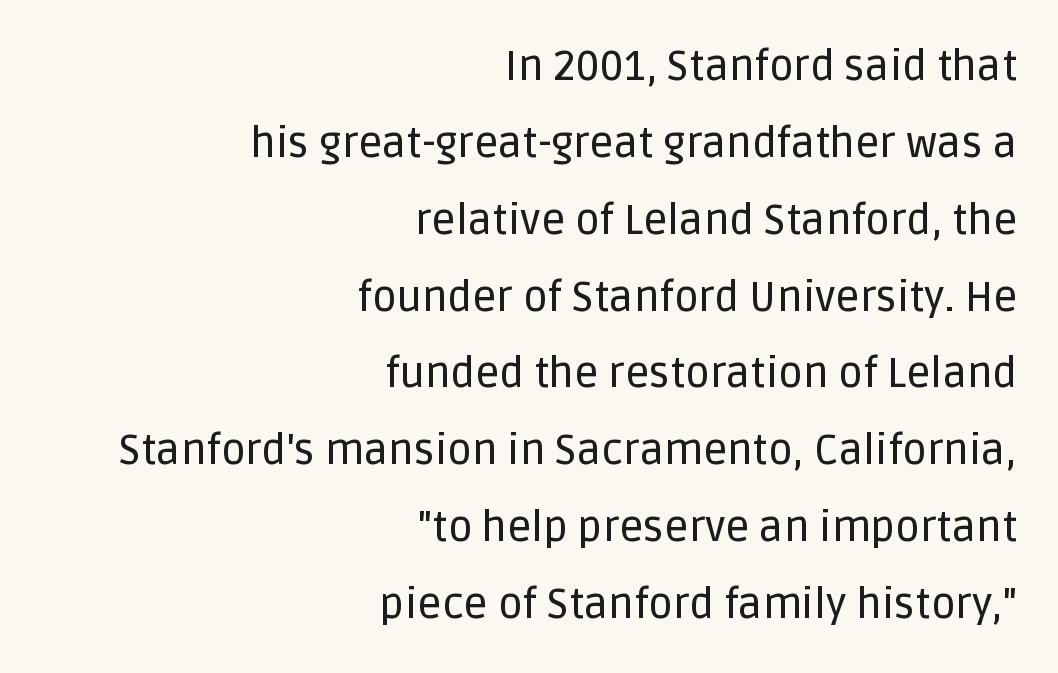
{"serif": "no", "italic": "no", "width": "normal", "stroke_contrast": "low", "x_height": "large", "monospaced": "no", "underline": "no", "align": "right", "line_spacing_ratio": 1.83, "letter_spacing": "normal", "letter_spacing_em": 0.0, "glyph_px": 42}
